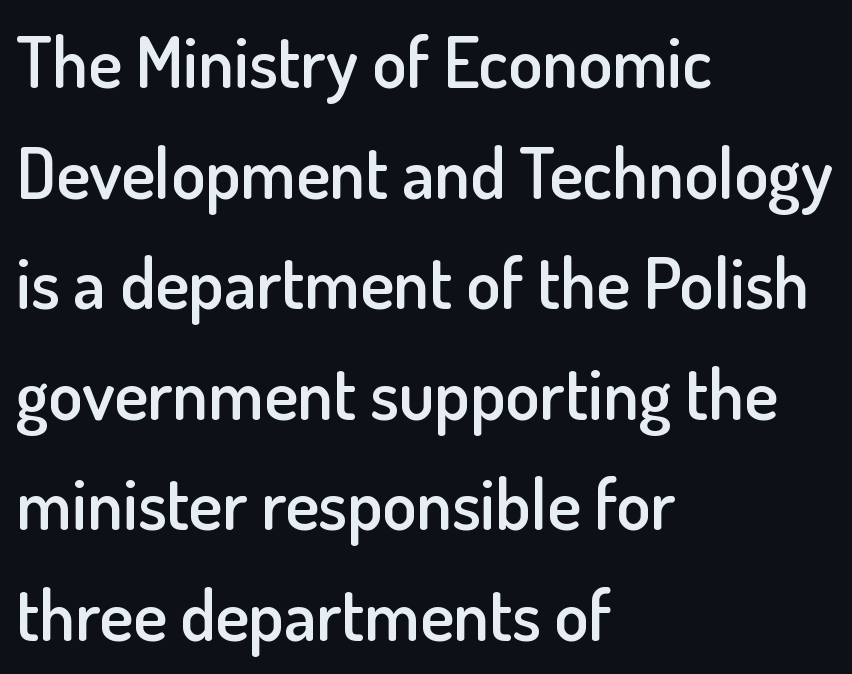
{"serif": "no", "italic": "no", "bold": "semi", "weight": "semibold", "width": "normal", "stroke_contrast": "low", "x_height": "small", "monospaced": "no", "underline": "no", "align": "left", "line_spacing": "normal", "line_spacing_ratio": 1.58, "letter_spacing": "normal", "letter_spacing_em": 0.0, "glyph_px": 70}
